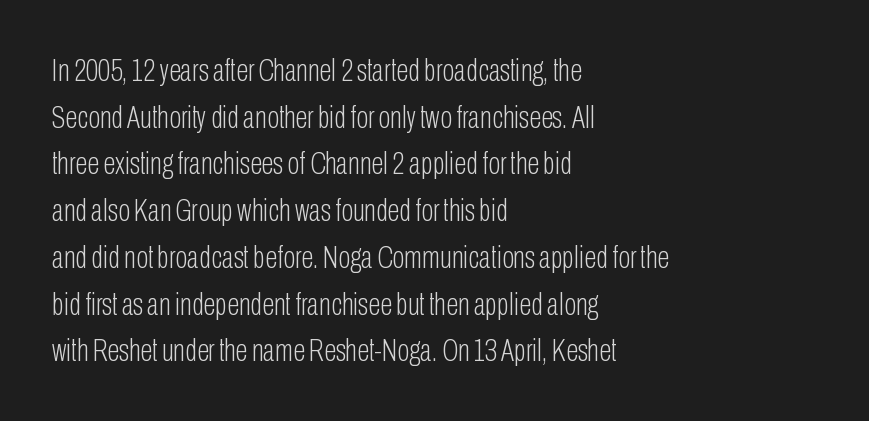
Stroke mass is kept to a normal reading level or below. The ragged edge is on the right, which tells us the setting is flush left. Serifs: no, the terminals of the letterforms are clean. The passage shown is typed in a proportional face where columns would drift. Reading down the column, the eye jumps a familiar distance to each next line.
